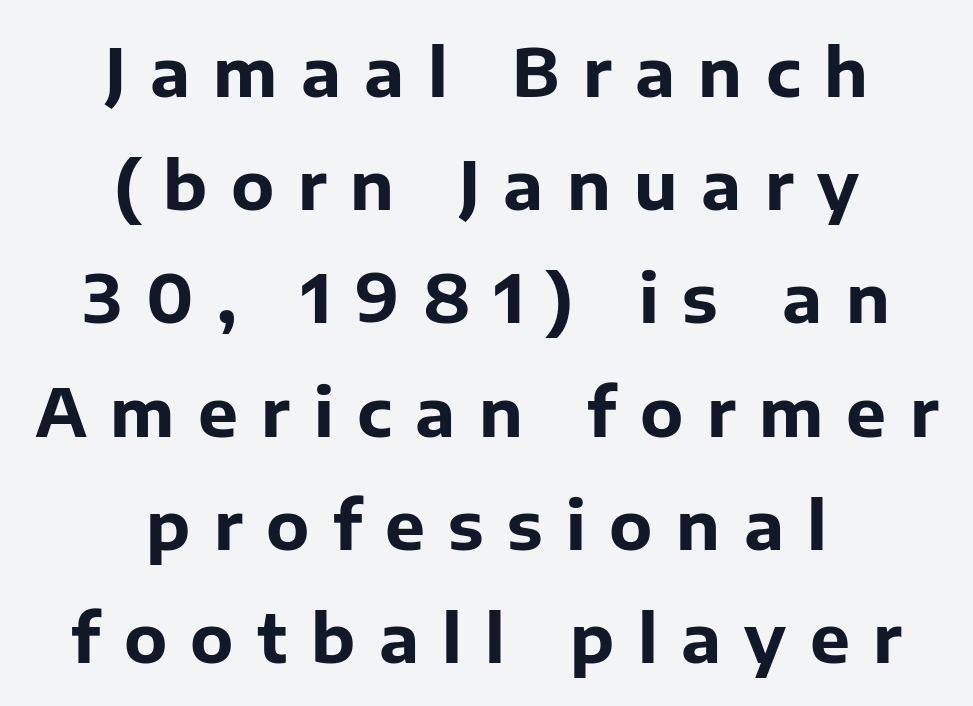
{"serif": "no", "italic": "no", "bold": "yes", "weight": "bold", "width": "normal", "stroke_contrast": "low", "x_height": "medium", "monospaced": "no", "underline": "no", "align": "center", "line_spacing": "normal", "line_spacing_ratio": 1.69, "letter_spacing": "wide", "letter_spacing_em": 0.35, "glyph_px": 67}
